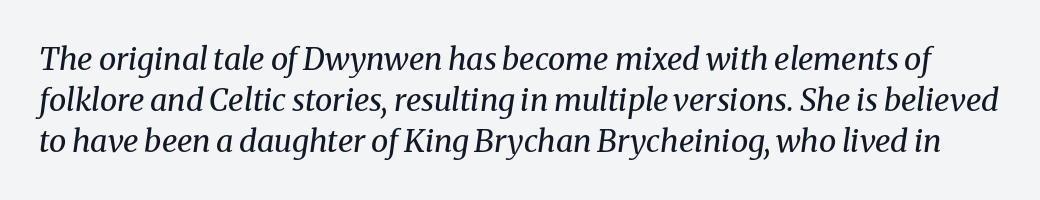
No word sits above an underline. How would I describe the line gaps? Plain and ordinary. The passage shown is typeset with a serif family. Each letter keeps its own natural width here, so spacing adapts to shape. Does the lettering tilt? It does — this is italic.
